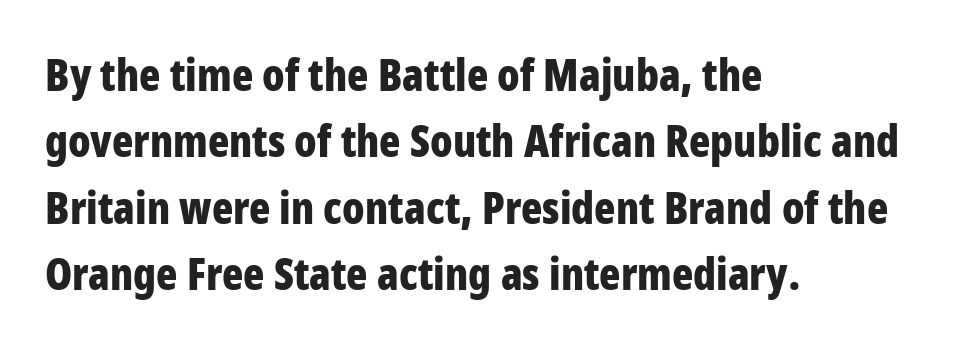
{"serif": "no", "italic": "no", "bold": "yes", "weight": "bold", "width": "condensed", "stroke_contrast": "low", "x_height": "large", "monospaced": "no", "underline": "no", "align": "left", "line_spacing": "normal", "line_spacing_ratio": 1.51, "letter_spacing": "normal", "letter_spacing_em": 0.0, "glyph_px": 44}
